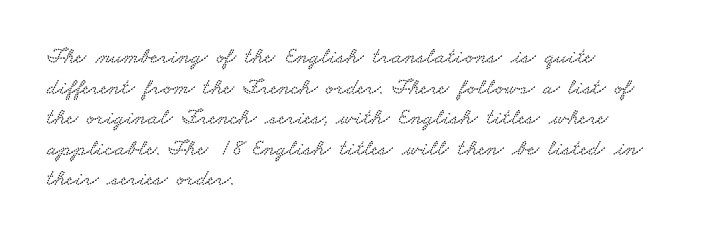
Q: Is the text underlined? A: No.
Q: How is the paragraph aligned? A: Left-aligned.
Q: Is the spacing between letters normal or unusually wide? A: Normal.
Q: Is the spacing between lines tight, normal or loose? A: Normal.
